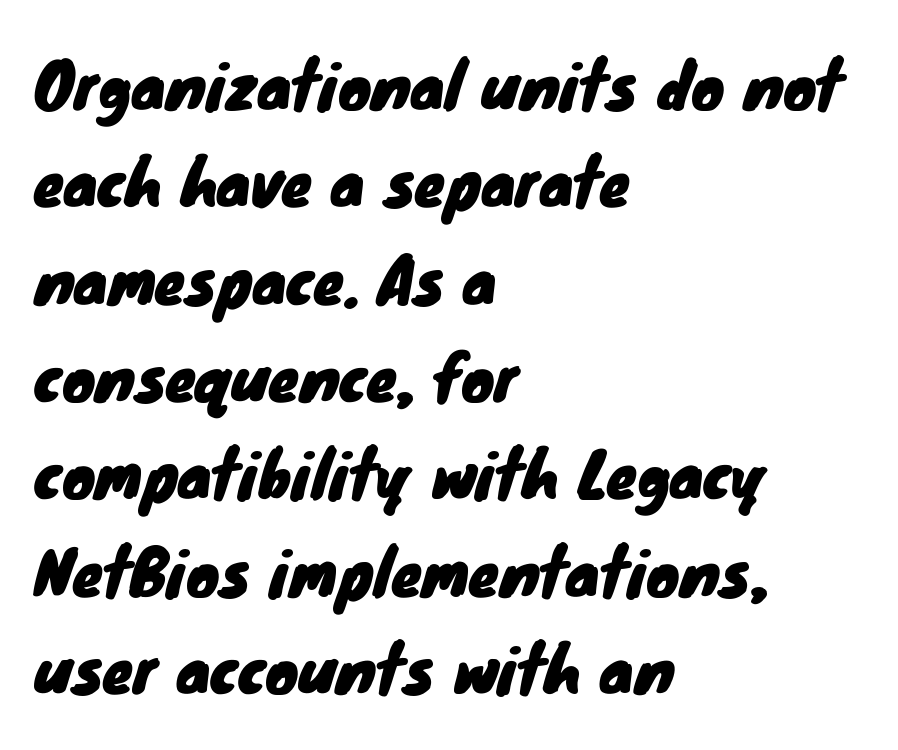
Q: Is the typeface a serif or a sans-serif typeface? A: Sans-serif.
Q: Is the text underlined? A: No.
Q: How is the paragraph aligned? A: Left-aligned.
Q: Is the spacing between letters normal or unusually wide? A: Normal.
Q: Is the spacing between lines tight, normal or loose? A: Normal.
Q: Width (condensed, normal, or wide)? A: Normal.
Q: Stroke contrast? A: Low.
Q: x-height? A: Small.
Q: Monospaced? A: No.
